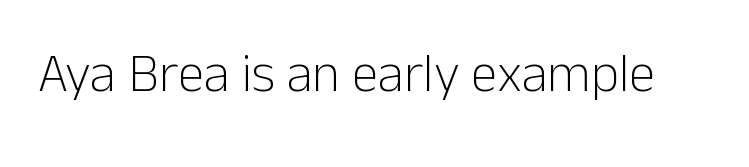
Grotesque or geometric, the face here clearly has no serifs. These lines are rendered in a variable-pitch font. Italic? Not at all — the glyphs are vertical. The cut favours lightness, reaching ordinary text weight at its darkest. In terms of letterspacing, this is plain default setting. Nobody drew a line under any word here.
